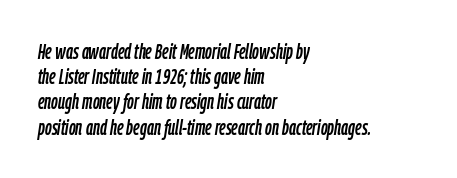
{"italic": "yes", "lean": "right", "slant_degrees": 9, "underline": "no", "align": "left", "line_spacing_ratio": 1.2, "letter_spacing": "normal", "letter_spacing_em": 0.0, "glyph_px": 21}
